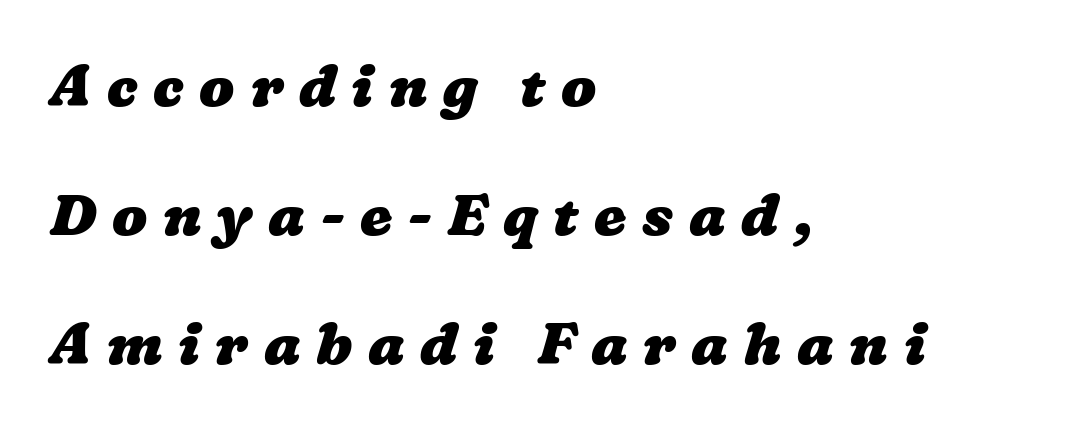
Q: Is the text bold? A: Yes.
Q: Is the text underlined? A: No.
Q: How is the paragraph aligned? A: Left-aligned.
Q: Is the spacing between letters normal or unusually wide? A: Unusually wide.
Q: Is the spacing between lines tight, normal or loose? A: Loose.
Q: Width (condensed, normal, or wide)? A: Wide.
Q: Stroke contrast? A: Low.
Q: x-height? A: Medium.
Q: Monospaced? A: No.
